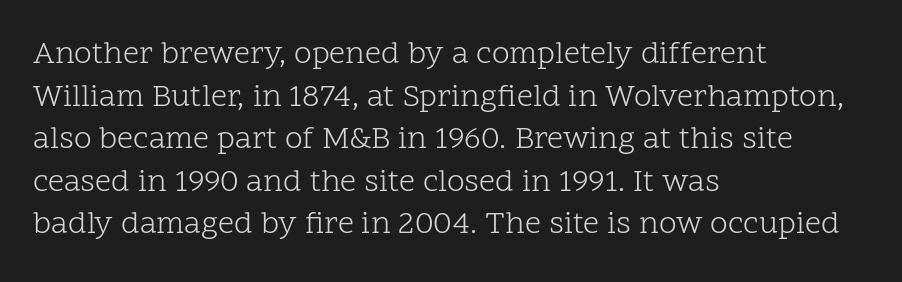
Q: Is the text bold? A: No.
Q: Is the text italic (slanted)? A: No, it is upright.
Q: Is the typeface a serif or a sans-serif typeface? A: Serif.
Q: Is the text underlined? A: No.
Q: How is the paragraph aligned? A: Left-aligned.
Q: Is the spacing between letters normal or unusually wide? A: Normal.
Q: Is the spacing between lines tight, normal or loose? A: Normal.
Q: Width (condensed, normal, or wide)? A: Normal.
Q: Stroke contrast? A: Low.
Q: x-height? A: Medium.
Q: Monospaced? A: No.
